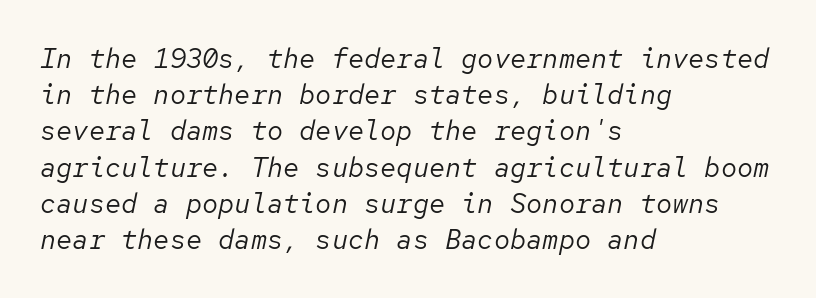
{"italic": "yes", "lean": "right", "slant_degrees": 12, "bold": "no", "underline": "no", "align": "left", "line_spacing": "normal", "line_spacing_ratio": 1.34, "letter_spacing": "normal", "letter_spacing_em": 0.0, "glyph_px": 27}
